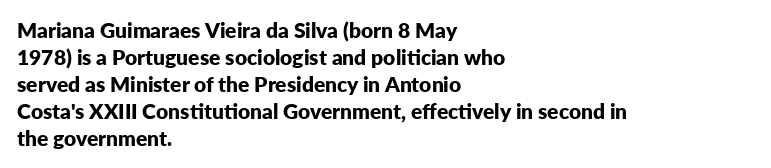
Which margin do the lines hug? The left one — the right edge is uneven. The foot of each line stays bare and open. Strokes here are thick enough to call this a true bold. Does the lettering tilt? It doesn't — this is upright. You could call the tracking neutral — neither tight nor loose. Interline gaps are of average width in this sample.
